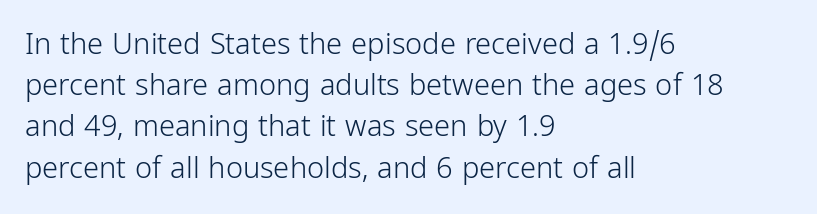
It's the straight-up-and-down kind of type. This sample has the flowing, uneven cadence of proportional lettering. The rendering keeps characters at their native spacing. To sum up the face: it is a sans, with no serifs.
